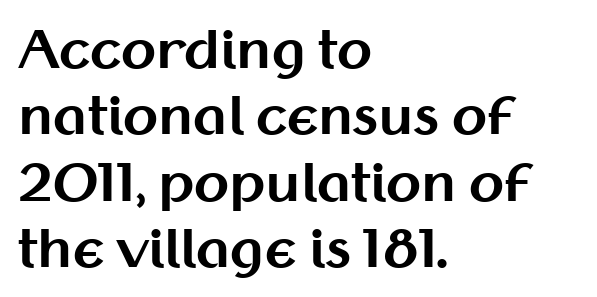
The image shows 51 px bold sans-serif type, upright; set left-aligned, normal line spacing (1.3x), normal letter spacing, not underlined; medium stroke contrast and a medium x-height.
